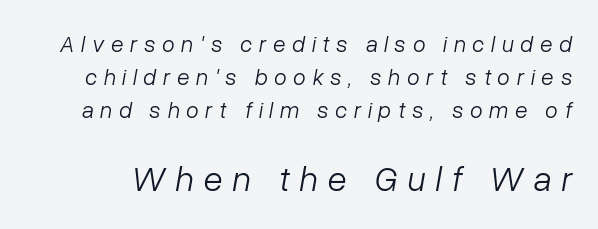
Q: Is the text bold? A: No.
Q: Is the text italic (slanted)? A: Yes, it leans right by about 10 degrees.
Q: Is the text underlined? A: No.
Q: Is the spacing between letters normal or unusually wide? A: Unusually wide.
Q: Is the spacing between lines tight, normal or loose? A: Normal.
Q: Which block of text is set in a larger size, the first (top) or the second (bottom)? A: The second (bottom) one.
Q: Width (condensed, normal, or wide)? A: Normal.
Q: Stroke contrast? A: Low.
Q: x-height? A: Medium.
Q: Monospaced? A: No.
